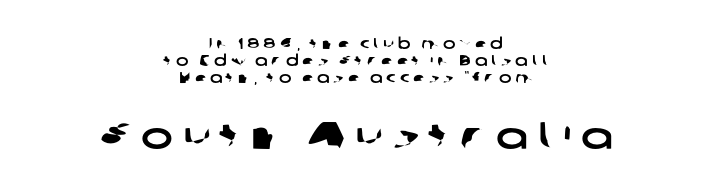
Leftover space on each line is divided equally before and after the words. The letters in the lower block stand taller than those in the block above. Look at the bottom of the vertical strokes: they stop flat, with no serifs. The line-height multiplier appears low, near solid setting.
